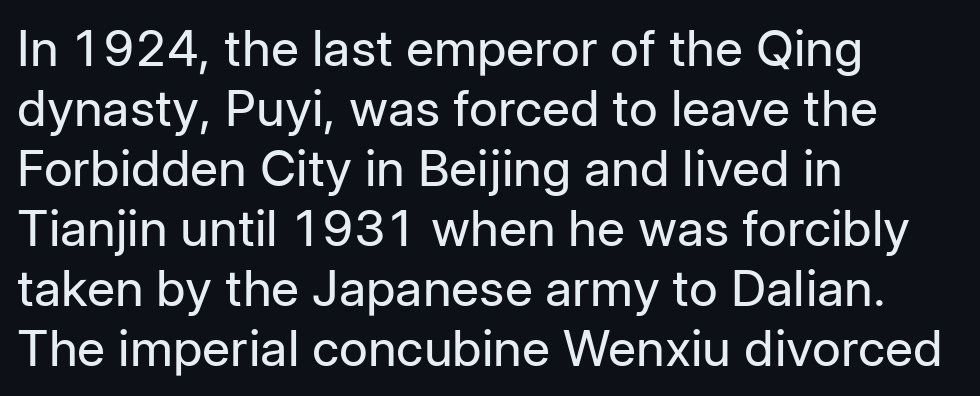
The image shows 50 px regular-weight sans-serif type, upright; set left-aligned, line spacing 1.2x, normal letter spacing, not underlined; low stroke contrast and a medium x-height.
